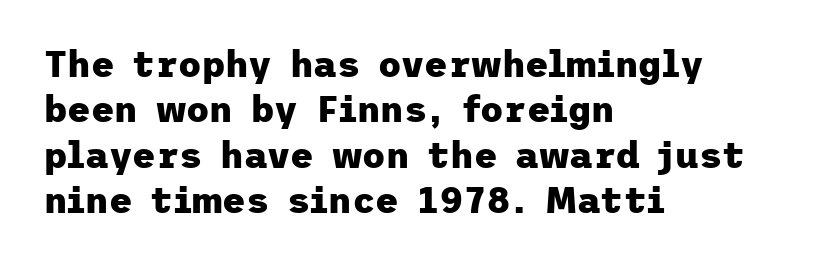
{"serif": "no", "italic": "no", "bold": "yes", "weight": "heavy", "width": "normal", "stroke_contrast": "low", "x_height": "medium", "underline": "no", "align": "left", "line_spacing": "normal", "line_spacing_ratio": 1.26, "letter_spacing": "normal", "letter_spacing_em": 0.0, "glyph_px": 36}
